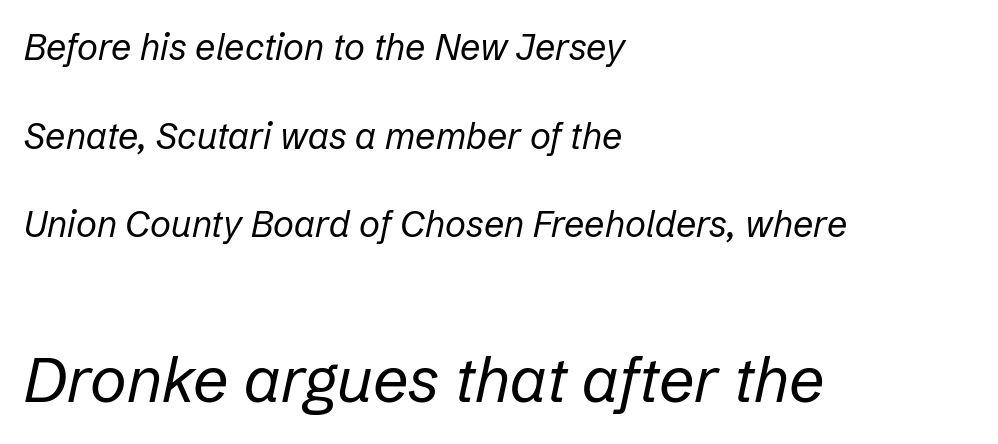
Q: Is the text bold? A: No.
Q: Is the text italic (slanted)? A: Yes, it leans right by about 12 degrees.
Q: Is the text underlined? A: No.
Q: How is the paragraph aligned? A: Left-aligned.
Q: Is the spacing between letters normal or unusually wide? A: Normal.
Q: Is the spacing between lines tight, normal or loose? A: Loose.
Q: Which block of text is set in a larger size, the first (top) or the second (bottom)? A: The second (bottom) one.
Q: Width (condensed, normal, or wide)? A: Normal.
Q: Stroke contrast? A: Low.
Q: x-height? A: Medium.
Q: Monospaced? A: No.
